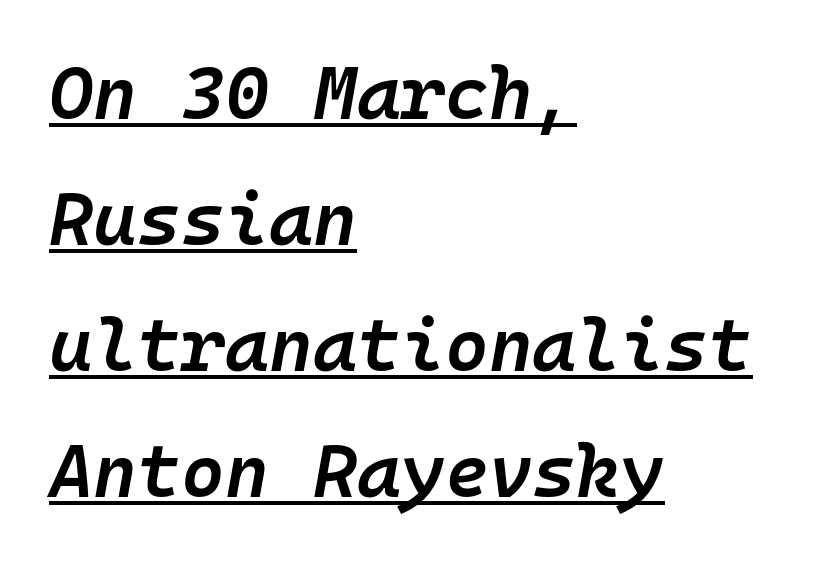
The image shows 75 px semibold type, italic (leaning right), monospaced; set left-aligned, normal line spacing (1.68x), normal letter spacing, underlined; low stroke contrast and a medium x-height.
